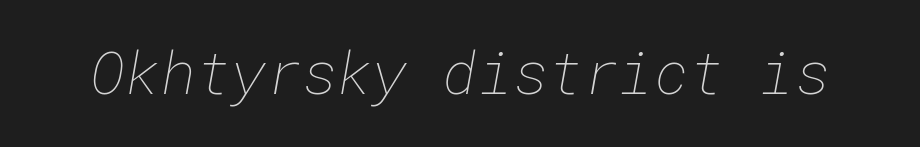
Descender tails drop into unmarked territory. Between one letter and the next there's only the usual sliver of space. Weight: not bold — regular or lighter.
